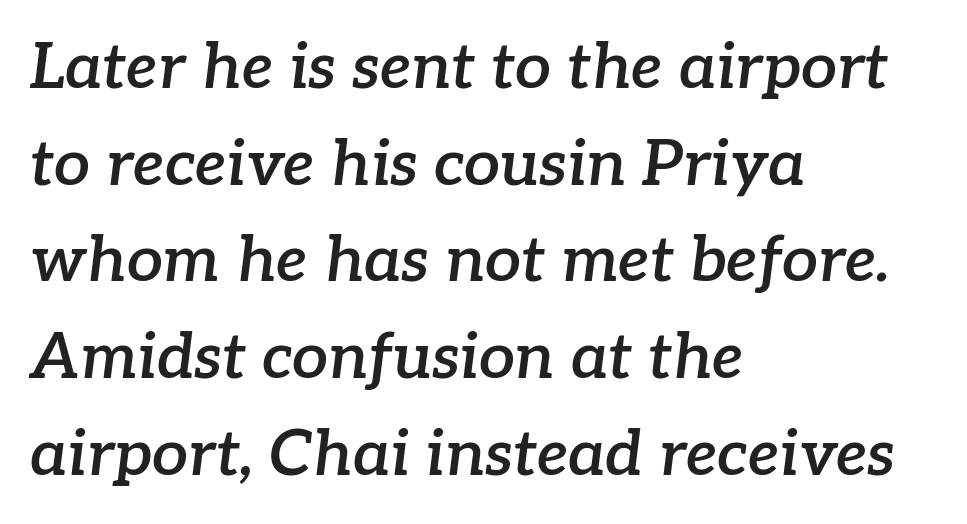
{"serif": "yes", "italic": "yes", "lean": "right", "slant_degrees": 7, "bold": "semi", "weight": "semibold", "width": "normal", "stroke_contrast": "low", "x_height": "medium", "monospaced": "no", "underline": "no", "align": "left", "line_spacing": "normal", "line_spacing_ratio": 1.51, "letter_spacing": "normal", "letter_spacing_em": 0.0, "glyph_px": 64}
